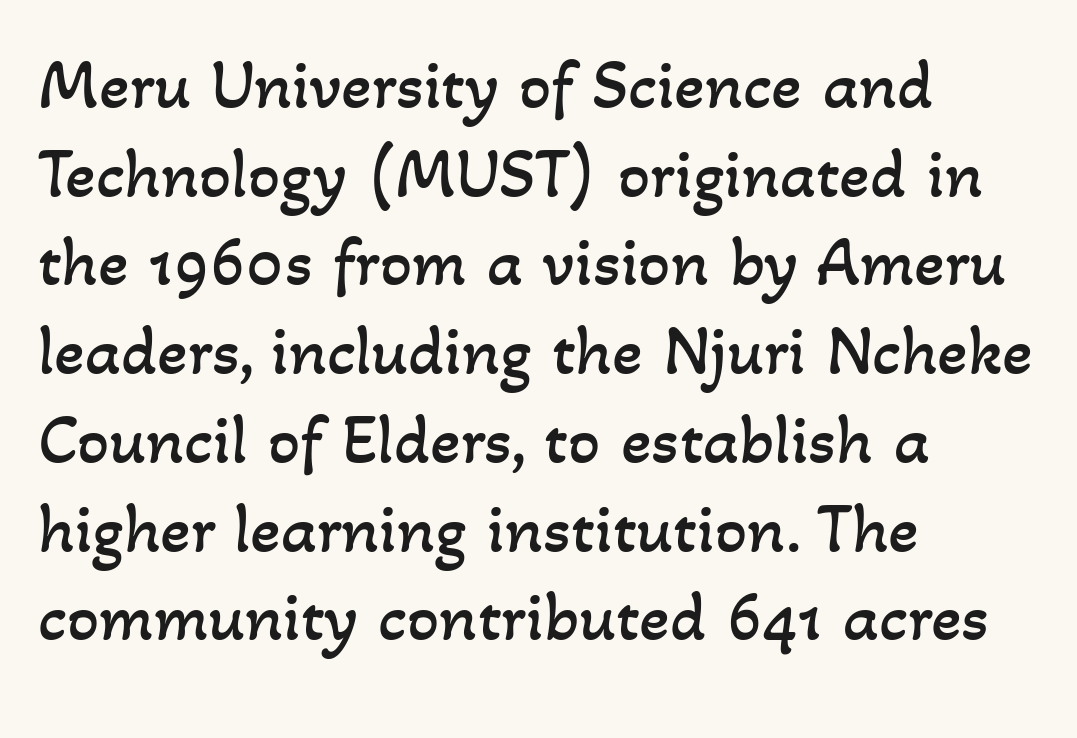
The image shows 71 px regular-weight type; set left-aligned, normal line spacing (1.25x), normal letter spacing, not underlined; low stroke contrast and a small x-height.
